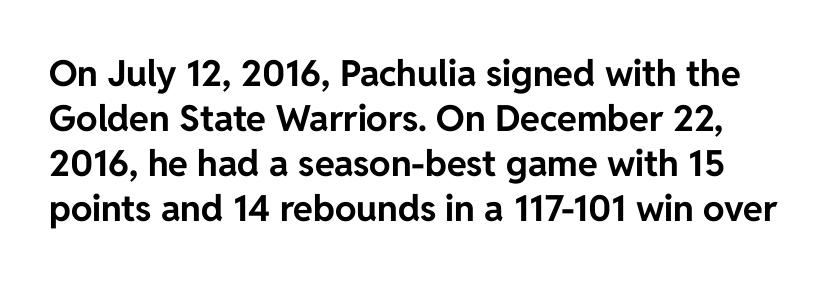
Italic: no, the glyphs are upright roman. A typesetter would call this zero additional tracking. The space directly below the letters is spotless. Look at the stroke-to-counter ratio: heavy, a bold.
